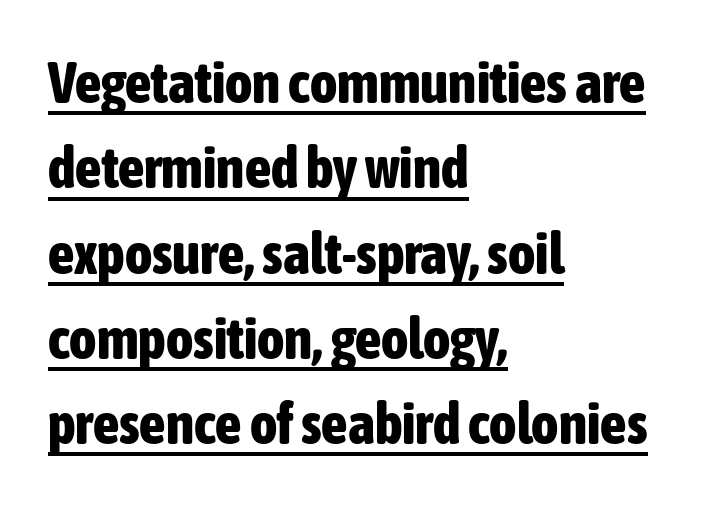
The image shows 58 px bold, condensed sans-serif type, upright; set left-aligned, normal line spacing (1.47x), normal letter spacing, underlined; low stroke contrast and a medium x-height.
